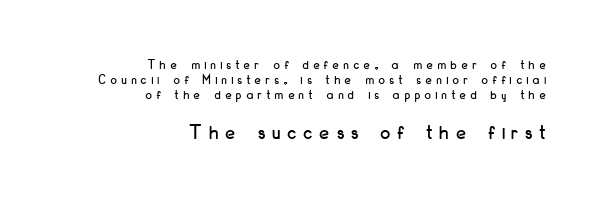
The image shows 22 px text type, upright; set right-aligned, tight line spacing (1.06x), unusually wide letter spacing (+0.33 em), not underlined; the second (bottom) block is 1.57x larger.
